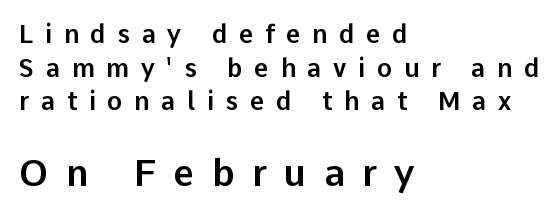
Q: Is the text italic (slanted)? A: No, it is upright.
Q: Is the typeface a serif or a sans-serif typeface? A: Sans-serif.
Q: Is the text underlined? A: No.
Q: How is the paragraph aligned? A: Left-aligned.
Q: Is the spacing between letters normal or unusually wide? A: Unusually wide.
Q: Is the spacing between lines tight, normal or loose? A: Normal.
Q: Which block of text is set in a larger size, the first (top) or the second (bottom)? A: The second (bottom) one.
Q: Width (condensed, normal, or wide)? A: Normal.
Q: Stroke contrast? A: Low.
Q: x-height? A: Medium.
Q: Monospaced? A: No.
